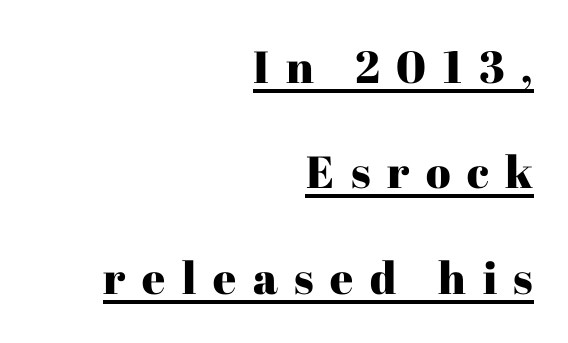
Q: Is the text italic (slanted)? A: No, it is upright.
Q: Is the typeface a serif or a sans-serif typeface? A: Serif.
Q: Is the text underlined? A: Yes.
Q: How is the paragraph aligned? A: Right-aligned.
Q: Is the spacing between letters normal or unusually wide? A: Unusually wide.
Q: Is the spacing between lines tight, normal or loose? A: Loose.
Q: Width (condensed, normal, or wide)? A: Normal.
Q: Stroke contrast? A: High.
Q: x-height? A: Medium.
Q: Monospaced? A: No.
